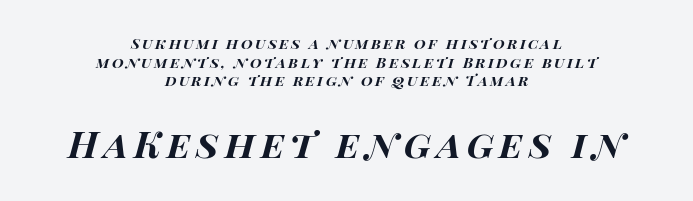
The image shows 37 px bold, wide type, italic (leaning right); set centered, line spacing 1.24x, not underlined; the second (bottom) block is 2.47x larger; high stroke contrast and a large x-height.
